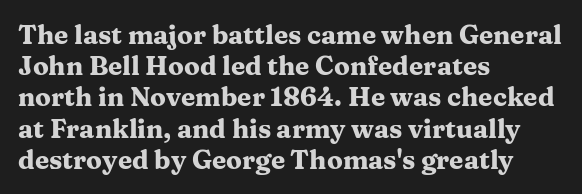
The image shows 26 px bold type, upright; set left-aligned, line spacing 1.2x, normal letter spacing, not underlined.
